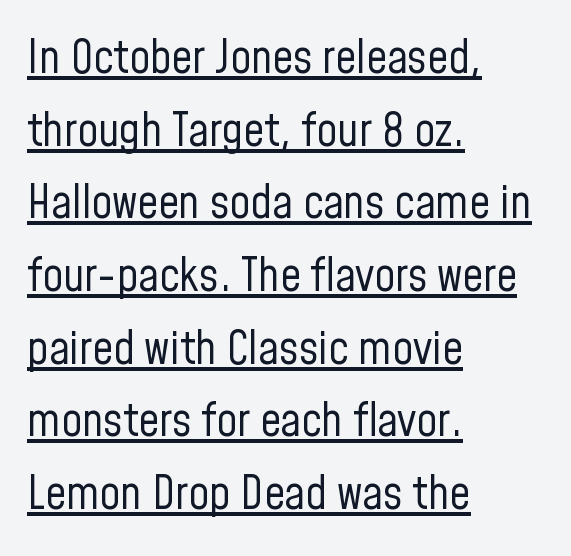
The image shows 46 px regular-weight, condensed sans-serif type, upright; set left-aligned, normal line spacing (1.58x), normal letter spacing, underlined; low stroke contrast and a medium x-height.
